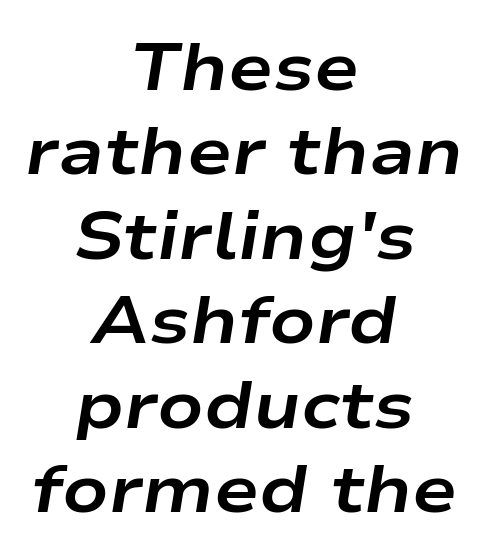
The image shows 67 px bold, wide type, italic (leaning right); set centered, normal line spacing (1.26x), normal letter spacing, not underlined; low stroke contrast and a medium x-height.
